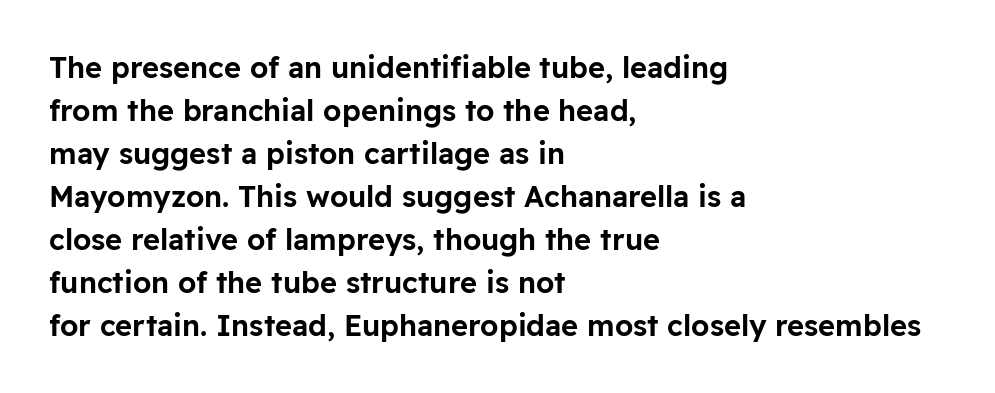
{"serif": "no", "italic": "no", "width": "normal", "stroke_contrast": "low", "x_height": "medium", "monospaced": "no", "underline": "no", "align": "left", "line_spacing": "normal", "line_spacing_ratio": 1.48, "letter_spacing": "normal", "letter_spacing_em": 0.0, "glyph_px": 29}
